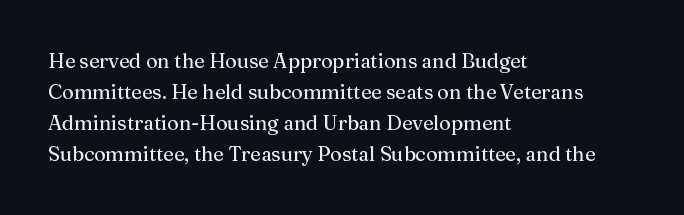
Layout note: lines flush left. Designer's note — italics off, roman on. The baseline area is clear. Reading down the column, the eye jumps a familiar distance to each next line. Default kerning and tracking; the words read as compact shapes.
